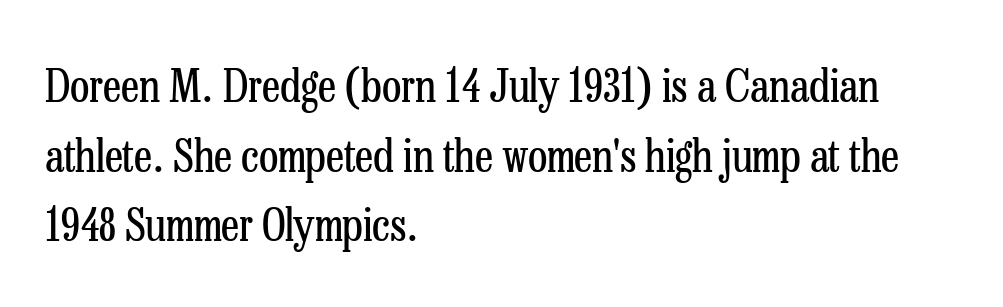
{"serif": "yes", "italic": "no", "bold": "no", "weight": "regular", "width": "condensed", "stroke_contrast": "low", "x_height": "medium", "monospaced": "no", "underline": "no", "align": "left", "line_spacing": "normal", "line_spacing_ratio": 1.55, "letter_spacing": "normal", "letter_spacing_em": 0.0, "glyph_px": 45}
